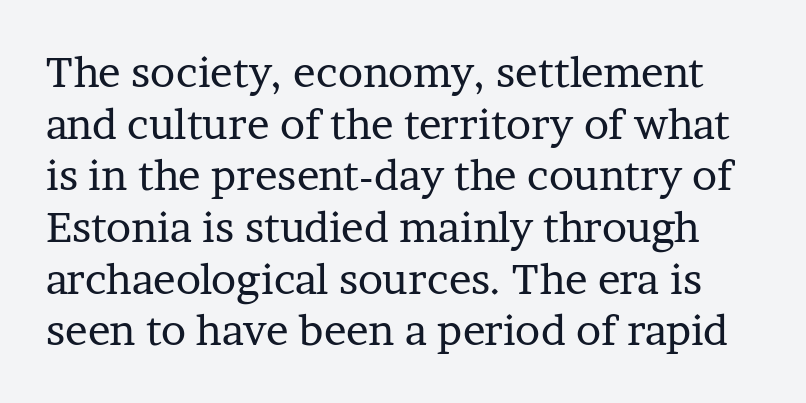
Vertical strokes here are truly vertical. The type family on display is of the serif kind. The passage shown is not underscored anywhere. Here the designer chose a conventional face with non-uniform glyph widths. Think standard paragraph weight, or any step lighter than that. The tracking reads as untouched default to a designer's eye.
